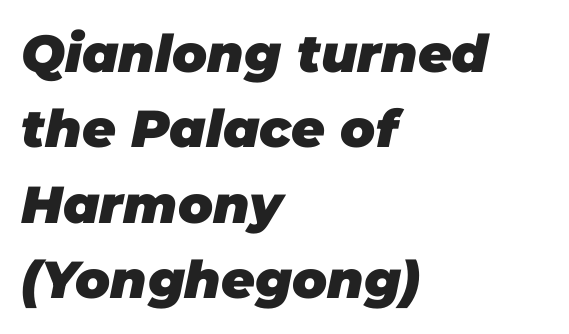
Caption: bold face, heavy strokes. The ragged edge is on the right, which tells us the setting is flush left. There's an unmistakable incline to the writing here. Interline gaps are of average width in this sample. Do the characters align in a grid? No, the font is proportional. Check under the words: just untouched page.
